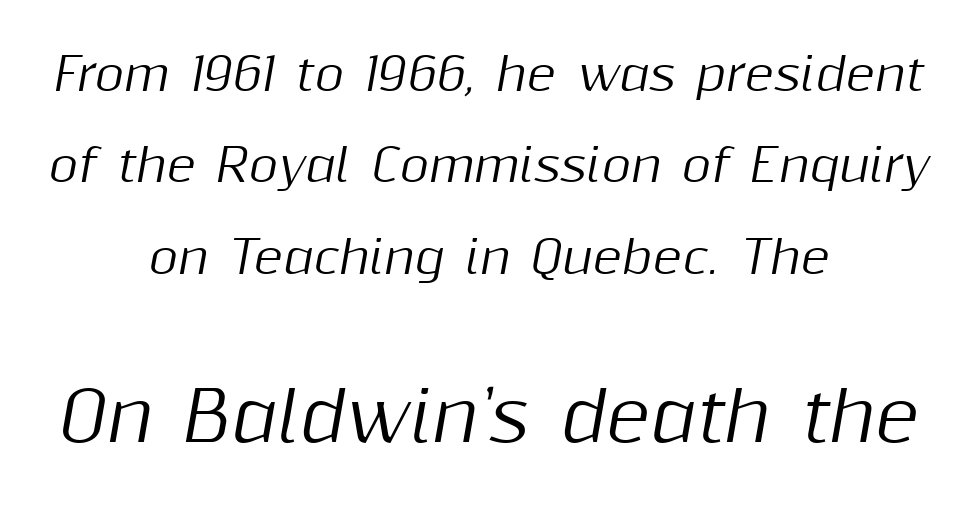
{"italic": "yes", "lean": "right", "slant_degrees": 10, "width": "normal", "stroke_contrast": "medium", "x_height": "medium", "monospaced": "no", "underline": "no", "align": "center", "line_spacing": "loose", "line_spacing_ratio": 2.03, "letter_spacing": "normal", "letter_spacing_em": 0.0, "larger_block": "second", "size_ratio": 1.51, "glyph_px": 68}
